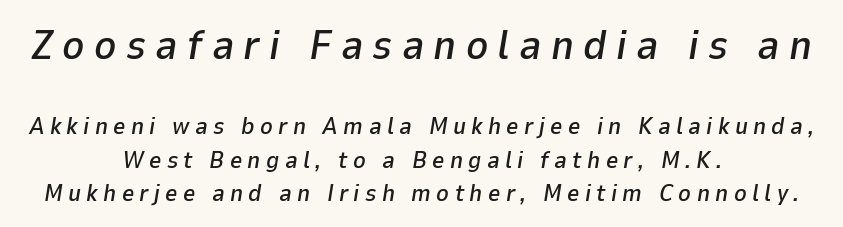
{"italic": "yes", "lean": "right", "slant_degrees": 9, "width": "normal", "stroke_contrast": "low", "x_height": "medium", "monospaced": "no", "underline": "no", "align": "center", "line_spacing": "normal", "line_spacing_ratio": 1.41, "letter_spacing": "wide", "letter_spacing_em": 0.22, "larger_block": "first", "size_ratio": 1.75, "glyph_px": 42}
